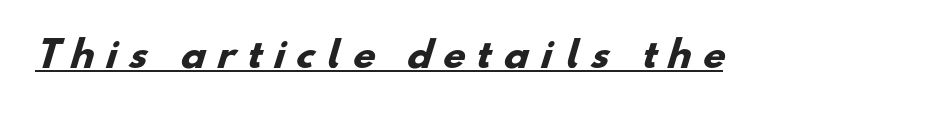
{"serif": "no", "bold": "yes", "weight": "heavy", "width": "normal", "stroke_contrast": "low", "x_height": "small", "monospaced": "no", "underline": "yes", "letter_spacing": "wide", "letter_spacing_em": 0.32, "glyph_px": 36}
